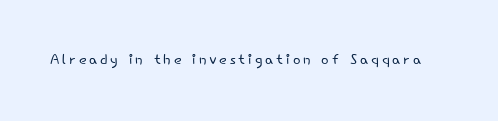
The image shows 20 px text type, upright; set not underlined.
